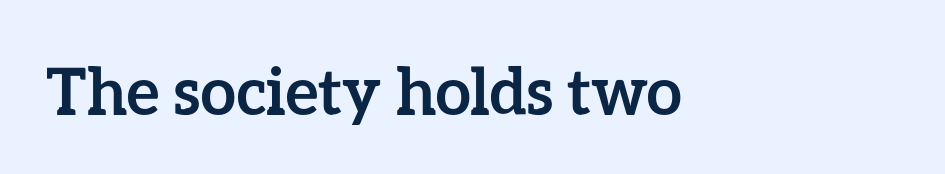
The image shows 64 px semibold type, upright; set left-aligned, normal letter spacing, not underlined; low stroke contrast and a medium x-height.
